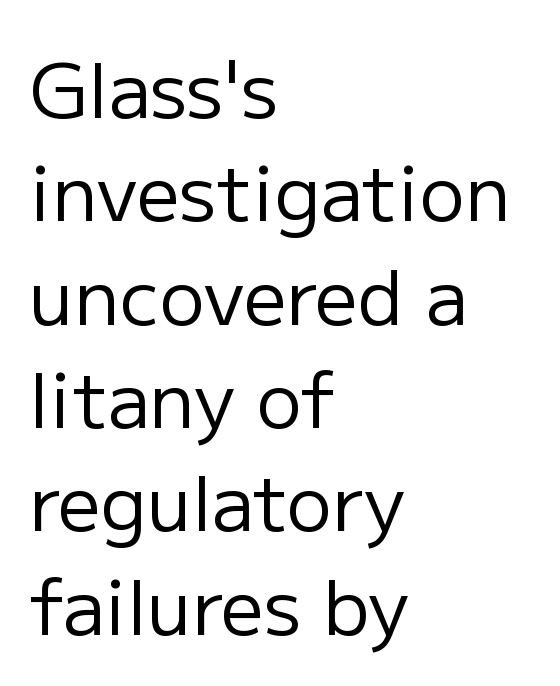
{"serif": "no", "italic": "no", "bold": "no", "weight": "regular", "width": "normal", "stroke_contrast": "low", "x_height": "medium", "monospaced": "no", "underline": "no", "align": "left", "line_spacing": "normal", "line_spacing_ratio": 1.36, "letter_spacing": "normal", "letter_spacing_em": 0.0, "glyph_px": 76}
